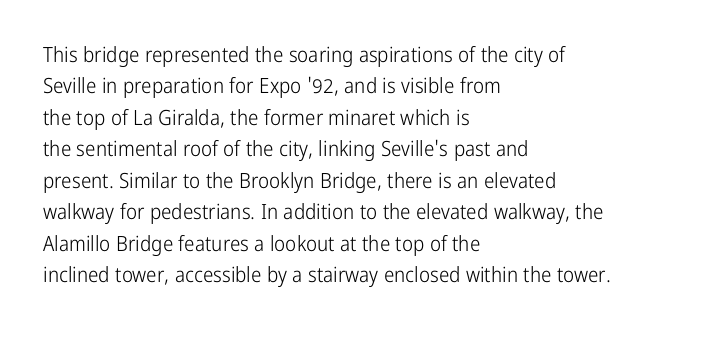
{"italic": "no", "bold": "no", "underline": "no", "align": "left", "line_spacing": "normal", "line_spacing_ratio": 1.5, "letter_spacing": "normal", "letter_spacing_em": 0.0, "glyph_px": 21}
